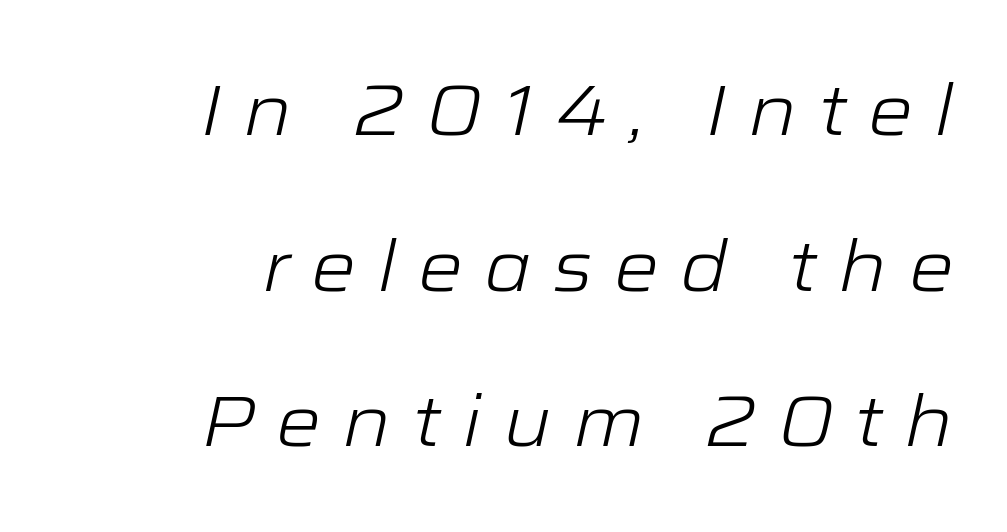
Q: Is the text bold? A: No.
Q: Is the text italic (slanted)? A: Yes, it leans right by about 12 degrees.
Q: Is the text underlined? A: No.
Q: How is the paragraph aligned? A: Right-aligned.
Q: Is the spacing between letters normal or unusually wide? A: Unusually wide.
Q: Is the spacing between lines tight, normal or loose? A: Loose.
Q: Width (condensed, normal, or wide)? A: Wide.
Q: Stroke contrast? A: Low.
Q: x-height? A: Medium.
Q: Monospaced? A: No.
